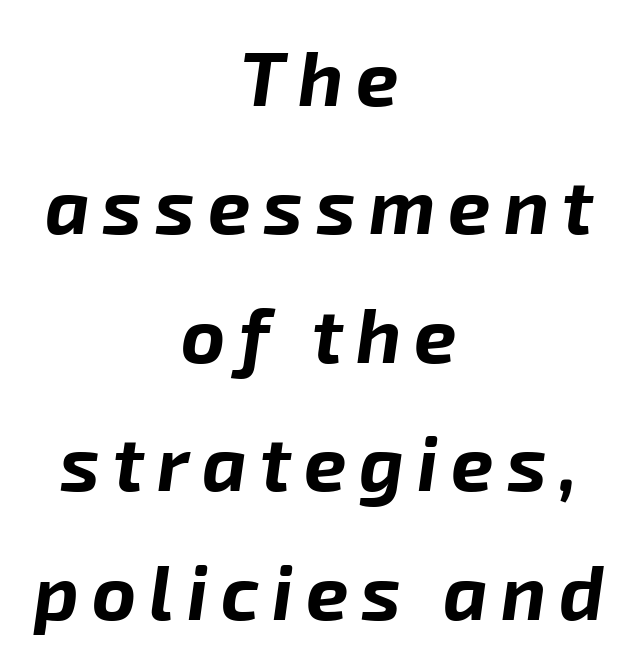
The image shows 76 px bold type, italic (leaning right); set centered, normal line spacing (1.69x), not underlined; low stroke contrast and a medium x-height.
